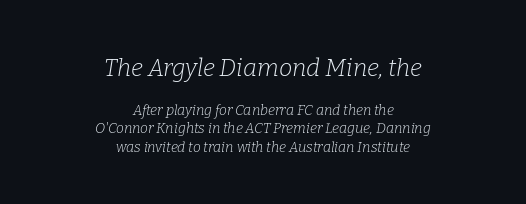
{"italic": "yes", "lean": "right", "slant_degrees": 9, "bold": "no", "underline": "no", "align": "center", "line_spacing": "normal", "line_spacing_ratio": 1.35, "letter_spacing": "normal", "letter_spacing_em": 0.0, "larger_block": "first", "size_ratio": 1.71, "glyph_px": 24}
